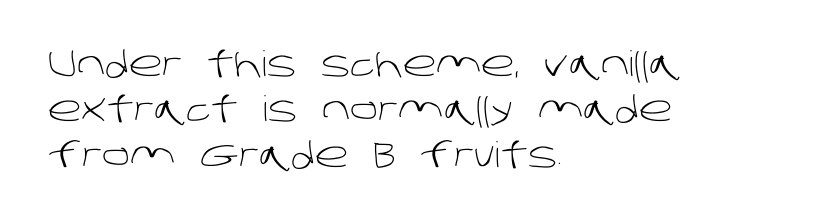
Q: Is the text bold? A: No.
Q: Is the typeface a serif or a sans-serif typeface? A: Sans-serif.
Q: Is the text underlined? A: No.
Q: How is the paragraph aligned? A: Left-aligned.
Q: Is the spacing between letters normal or unusually wide? A: Normal.
Q: Is the spacing between lines tight, normal or loose? A: Normal.
Q: Width (condensed, normal, or wide)? A: Normal.
Q: Stroke contrast? A: Low.
Q: x-height? A: Large.
Q: Monospaced? A: No.
